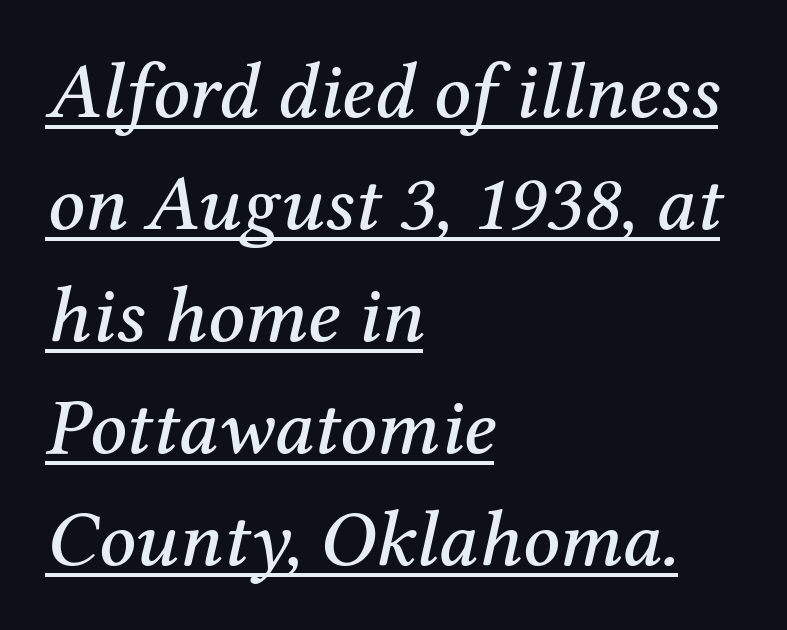
The image shows 80 px serif type, italic (leaning right); set left-aligned, normal line spacing (1.4x), normal letter spacing, underlined; medium stroke contrast and a medium x-height.
